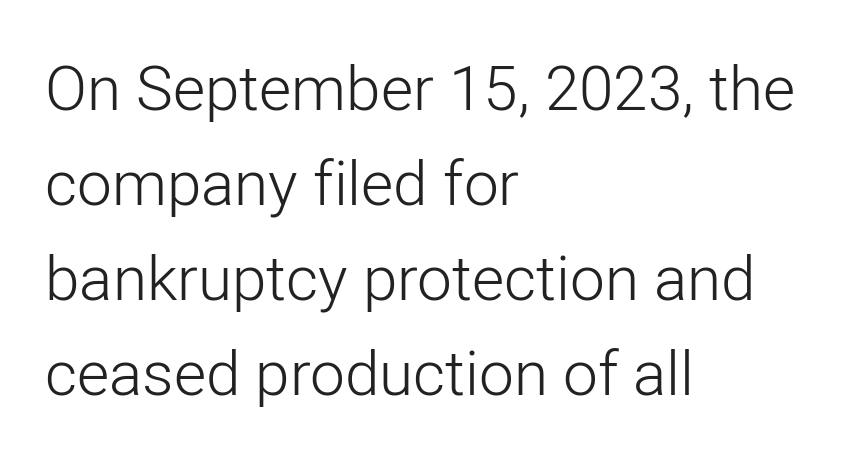
The image shows 62 px light sans-serif type, upright; set left-aligned, normal line spacing (1.53x), normal letter spacing, not underlined; low stroke contrast and a medium x-height.
